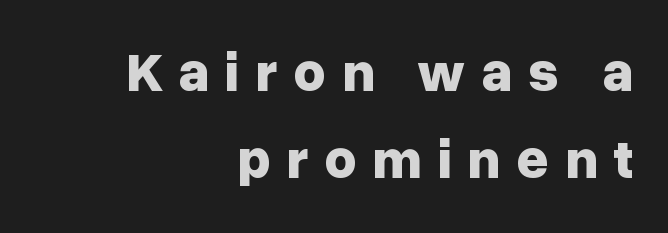
{"serif": "no", "italic": "no", "bold": "yes", "weight": "bold", "width": "normal", "stroke_contrast": "low", "x_height": "medium", "monospaced": "no", "underline": "no", "align": "right", "line_spacing": "normal", "line_spacing_ratio": 1.55, "letter_spacing": "wide", "letter_spacing_em": 0.28, "glyph_px": 56}
